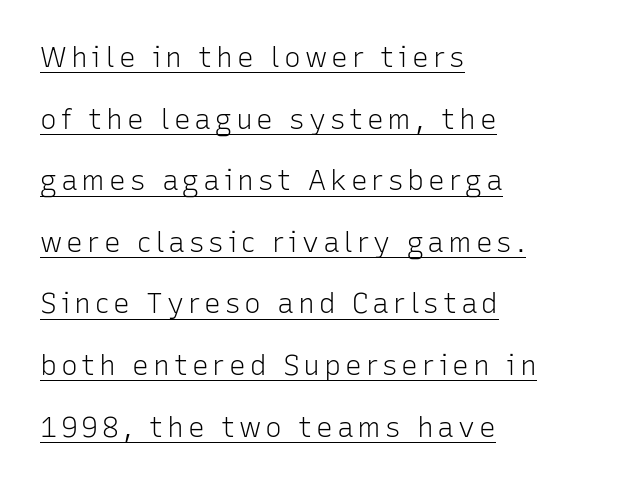
The image shows 28 px light sans-serif type, upright; set left-aligned, loose line spacing (2.2x), underlined; low stroke contrast and a medium x-height.
